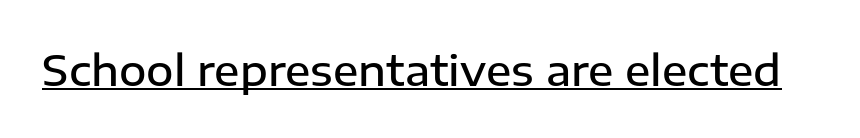
The image shows 42 px semibold sans-serif type, upright; set normal letter spacing, underlined; low stroke contrast and a medium x-height.
